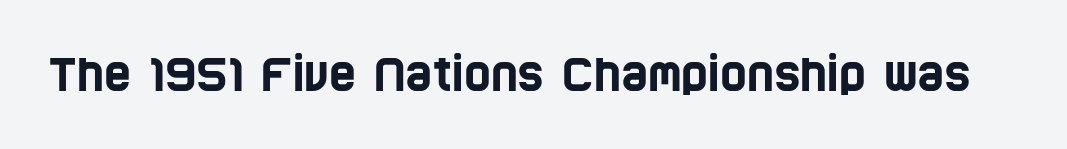
{"serif": "no", "width": "condensed", "stroke_contrast": "low", "x_height": "large", "monospaced": "no", "underline": "no", "letter_spacing": "normal", "letter_spacing_em": 0.0, "glyph_px": 46}
